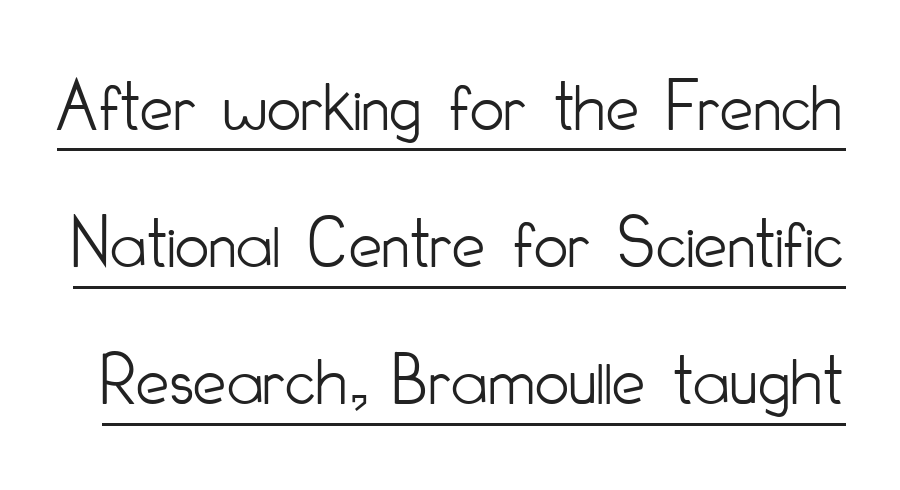
{"serif": "no", "italic": "no", "bold": "no", "weight": "light", "width": "condensed", "stroke_contrast": "low", "x_height": "small", "monospaced": "no", "underline": "yes", "line_spacing_ratio": 1.83, "letter_spacing": "normal", "letter_spacing_em": 0.0, "glyph_px": 75}
